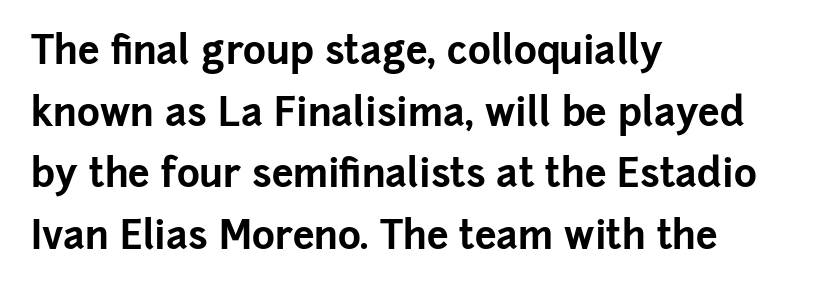
The image shows 39 px bold sans-serif type, upright; set left-aligned, normal line spacing (1.58x), normal letter spacing, not underlined; low stroke contrast and a medium x-height.
